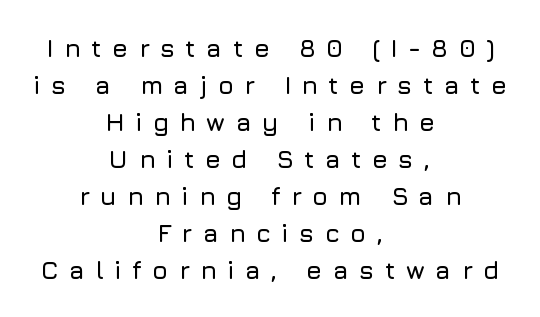
Q: Is the text italic (slanted)? A: No, it is upright.
Q: Is the text underlined? A: No.
Q: How is the paragraph aligned? A: Centered.
Q: Is the spacing between letters normal or unusually wide? A: Unusually wide.
Q: Is the spacing between lines tight, normal or loose? A: Normal.
